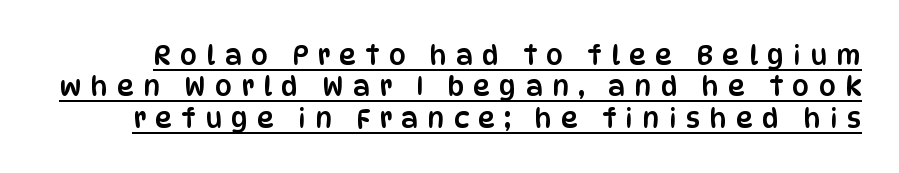
{"italic": "no", "underline": "yes", "line_spacing_ratio": 1.16, "letter_spacing": "wide", "letter_spacing_em": 0.34, "glyph_px": 27}
